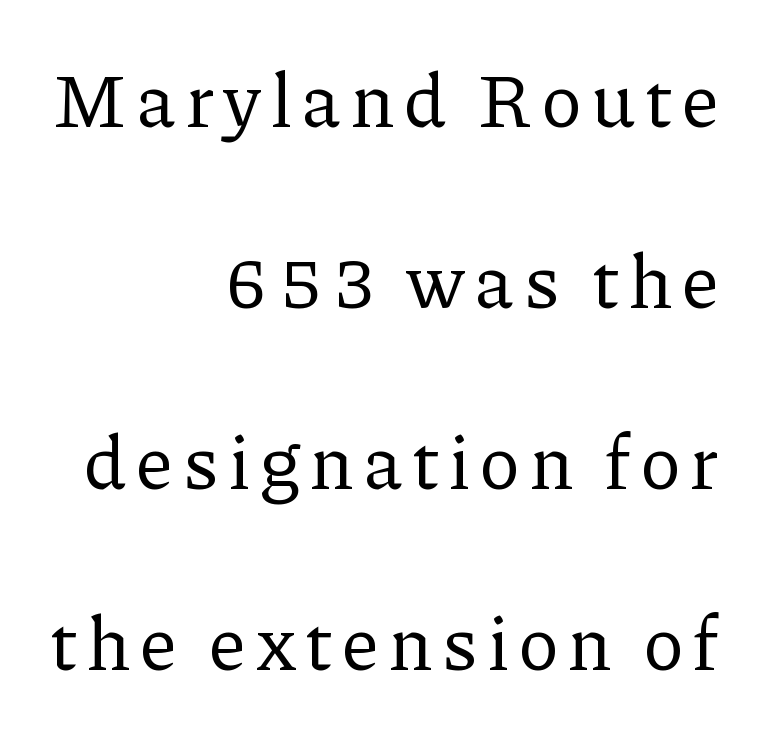
{"serif": "yes", "italic": "no", "bold": "no", "weight": "regular", "width": "normal", "stroke_contrast": "low", "x_height": "medium", "monospaced": "no", "underline": "no", "align": "right", "line_spacing": "loose", "line_spacing_ratio": 2.38, "glyph_px": 76}
